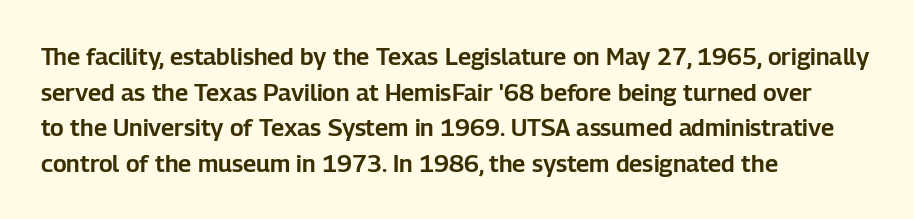
The image shows 24 px text type, upright; set left-aligned, normal line spacing (1.48x), normal letter spacing, not underlined.
